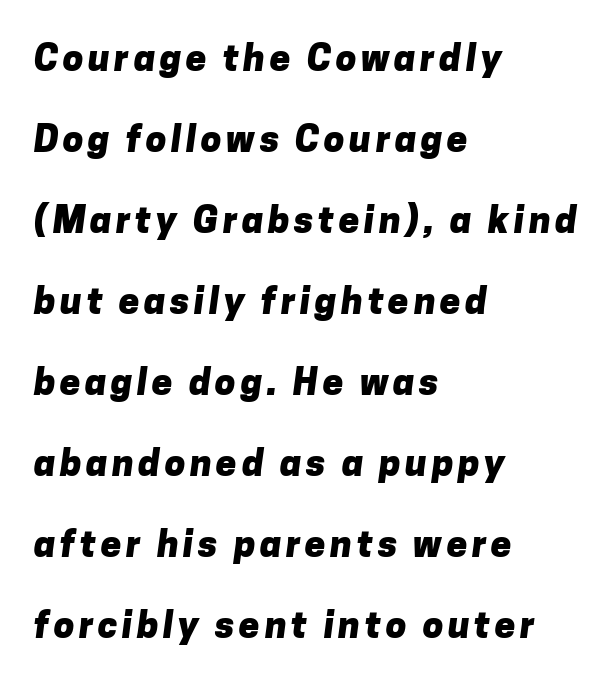
Q: Is the text bold? A: Yes.
Q: Is the typeface a serif or a sans-serif typeface? A: Sans-serif.
Q: Is the text underlined? A: No.
Q: How is the paragraph aligned? A: Left-aligned.
Q: Is the spacing between lines tight, normal or loose? A: Loose.
Q: Width (condensed, normal, or wide)? A: Normal.
Q: Stroke contrast? A: Low.
Q: x-height? A: Medium.
Q: Monospaced? A: No.
